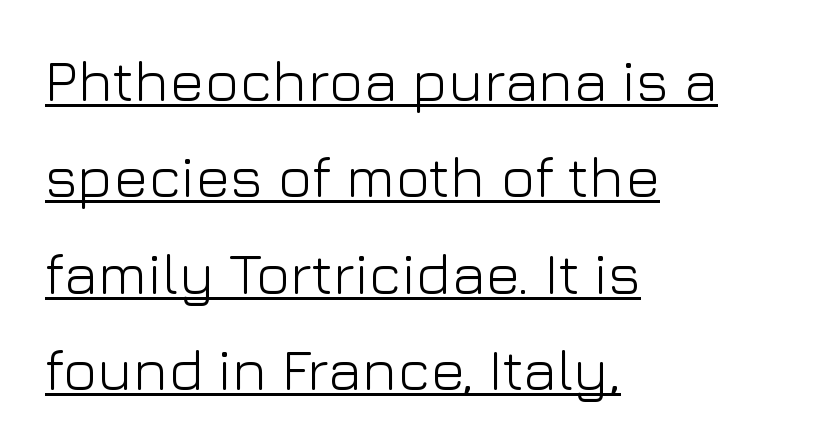
The image shows 58 px light sans-serif type, upright; set left-aligned, normal line spacing (1.66x), normal letter spacing, underlined; low stroke contrast and a medium x-height.
